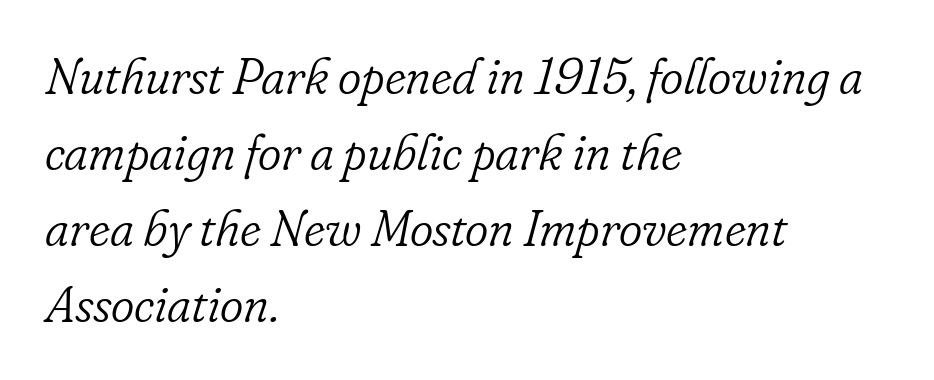
{"serif": "yes", "italic": "yes", "lean": "right", "slant_degrees": 16, "bold": "no", "weight": "light", "width": "normal", "stroke_contrast": "low", "x_height": "small", "monospaced": "no", "underline": "no", "align": "left", "line_spacing": "normal", "line_spacing_ratio": 1.52, "letter_spacing": "normal", "letter_spacing_em": 0.0, "glyph_px": 50}
